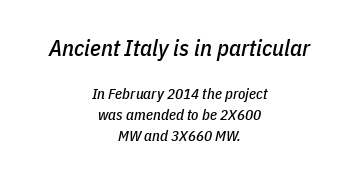
{"italic": "yes", "lean": "right", "slant_degrees": 11, "underline": "no", "align": "center", "line_spacing": "normal", "line_spacing_ratio": 1.41, "letter_spacing": "normal", "letter_spacing_em": 0.0, "larger_block": "first", "size_ratio": 1.53, "glyph_px": 23}
